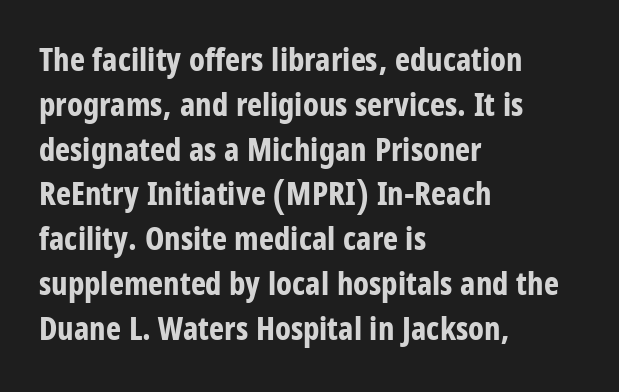
{"serif": "no", "italic": "no", "bold": "yes", "weight": "bold", "width": "condensed", "stroke_contrast": "low", "x_height": "large", "monospaced": "no", "underline": "no", "align": "left", "line_spacing": "normal", "line_spacing_ratio": 1.4, "letter_spacing": "normal", "letter_spacing_em": 0.0, "glyph_px": 32}
